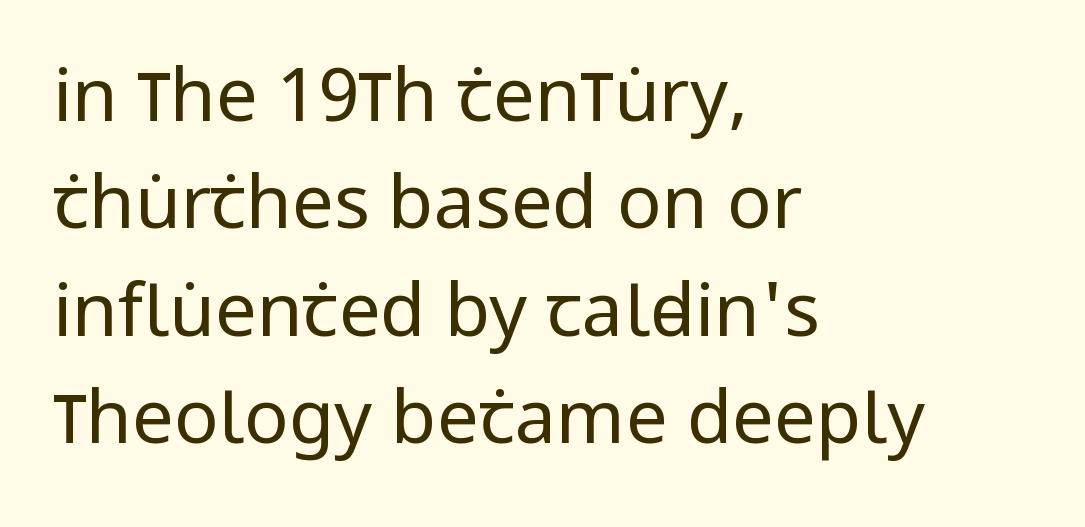
{"serif": "no", "italic": "no", "bold": "no", "weight": "regular", "width": "condensed", "stroke_contrast": "low", "x_height": "large", "monospaced": "no", "underline": "no", "align": "left", "line_spacing": "normal", "line_spacing_ratio": 1.45, "letter_spacing": "normal", "letter_spacing_em": 0.0, "glyph_px": 74}
